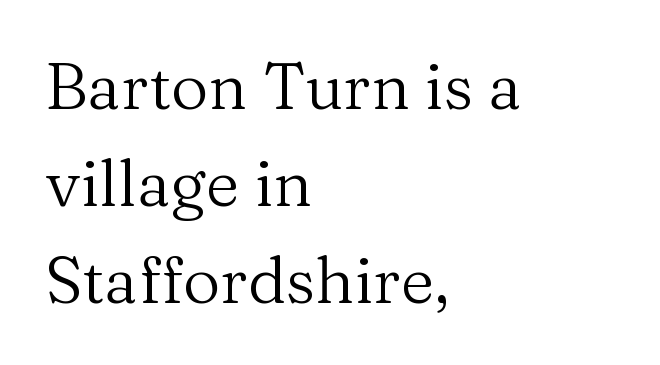
Vertical strokes here are truly vertical. This rendering leaves character spacing at its baseline value. The text block is weighted toward the left margin, trailing off unevenly rightward. No chunkiness to these letters — they're not bold. Varying glyph widths throughout — classic text-font behaviour. Typographically, this falls in the serif category.
